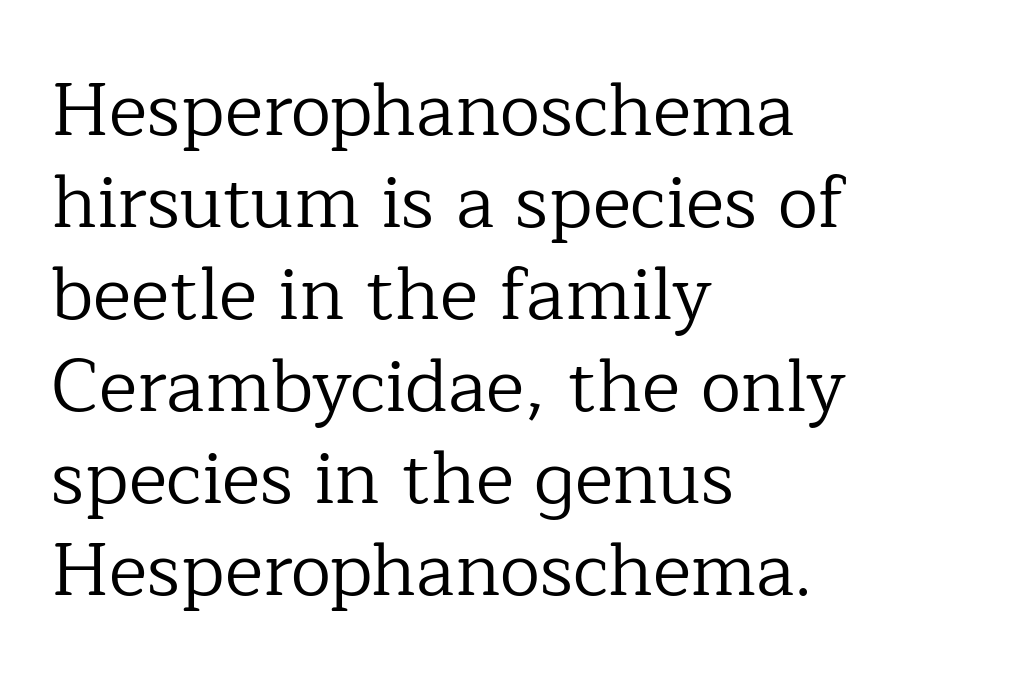
Q: Is the text bold? A: No.
Q: Is the text italic (slanted)? A: No, it is upright.
Q: Is the typeface a serif or a sans-serif typeface? A: Serif.
Q: Is the text underlined? A: No.
Q: How is the paragraph aligned? A: Left-aligned.
Q: Is the spacing between letters normal or unusually wide? A: Normal.
Q: Is the spacing between lines tight, normal or loose? A: Normal.
Q: Width (condensed, normal, or wide)? A: Normal.
Q: Stroke contrast? A: Low.
Q: x-height? A: Medium.
Q: Monospaced? A: No.
